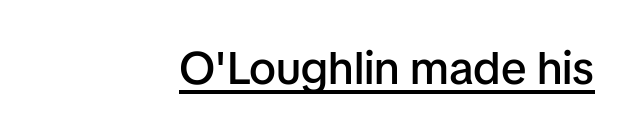
The image shows 46 px semibold sans-serif type, upright; set right-aligned, normal letter spacing, underlined; low stroke contrast and a medium x-height.
